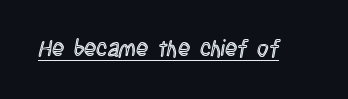
Compared with typical body copy, the letter spacing here is the same. Honestly, the underline is the first thing you notice here.
